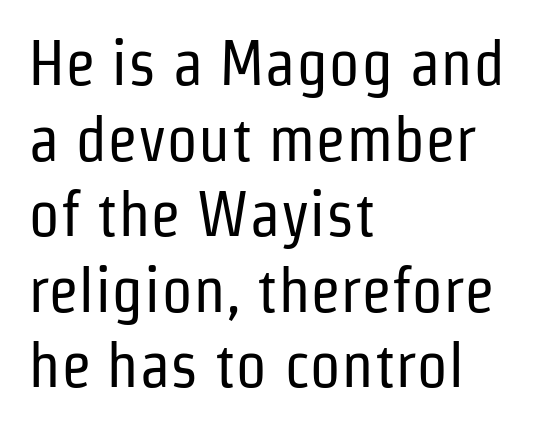
Words appear dense and cohesive because spacing is normal. Think of a printed novel: that variable character pitch is what you see here. The letters carry no serifs — their stems end cleanly without finishing strokes. On a weight scale, this lands at 450 or below. One-word summary of the alignment: left.
